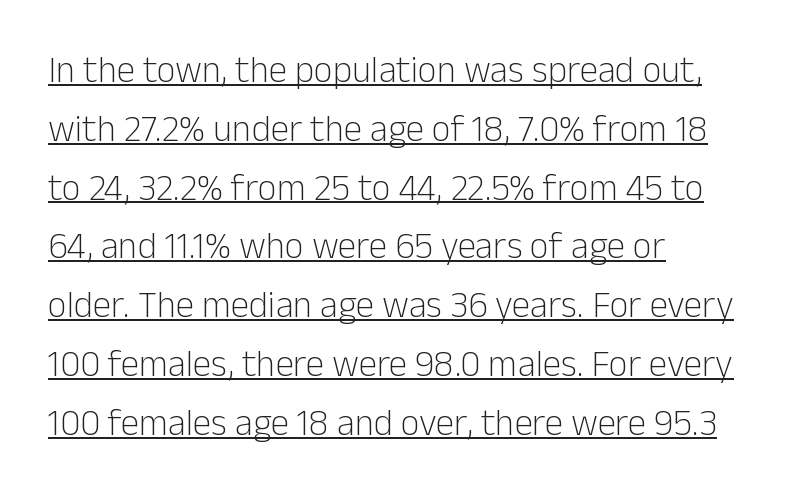
Q: Is the text bold? A: No.
Q: Is the text italic (slanted)? A: No, it is upright.
Q: Is the typeface a serif or a sans-serif typeface? A: Sans-serif.
Q: Is the text underlined? A: Yes.
Q: How is the paragraph aligned? A: Left-aligned.
Q: Is the spacing between letters normal or unusually wide? A: Normal.
Q: Is the spacing between lines tight, normal or loose? A: Normal.
Q: Width (condensed, normal, or wide)? A: Normal.
Q: Stroke contrast? A: Low.
Q: x-height? A: Medium.
Q: Monospaced? A: No.
